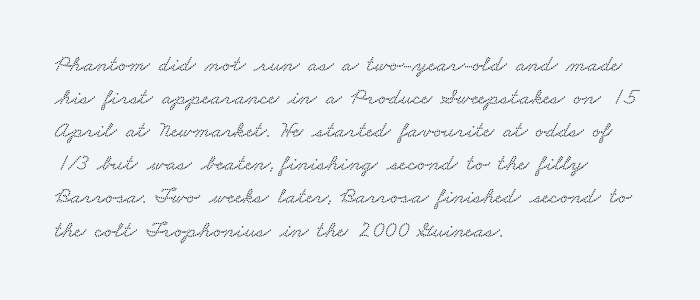
Q: Is the text underlined? A: No.
Q: How is the paragraph aligned? A: Left-aligned.
Q: Is the spacing between letters normal or unusually wide? A: Normal.
Q: Is the spacing between lines tight, normal or loose? A: Normal.
